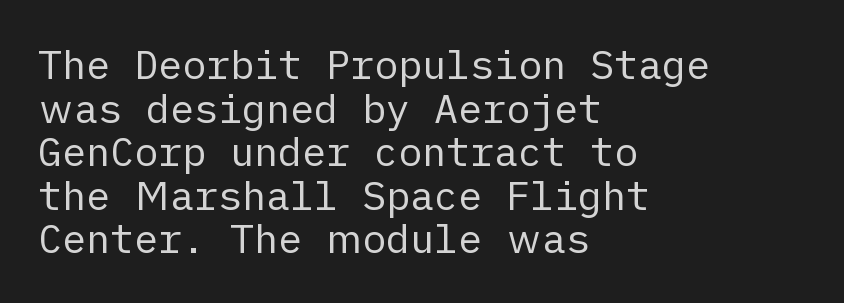
Q: Is the text bold? A: No.
Q: Is the text italic (slanted)? A: No, it is upright.
Q: Is the typeface a serif or a sans-serif typeface? A: Sans-serif.
Q: Is the text underlined? A: No.
Q: How is the paragraph aligned? A: Left-aligned.
Q: Is the spacing between letters normal or unusually wide? A: Normal.
Q: Is the spacing between lines tight, normal or loose? A: Tight.
Q: Width (condensed, normal, or wide)? A: Normal.
Q: Stroke contrast? A: Low.
Q: x-height? A: Medium.
